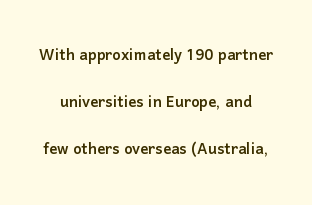
{"italic": "no", "underline": "no", "line_spacing": "loose", "line_spacing_ratio": 2.34, "letter_spacing": "normal", "letter_spacing_em": 0.0, "glyph_px": 20}
